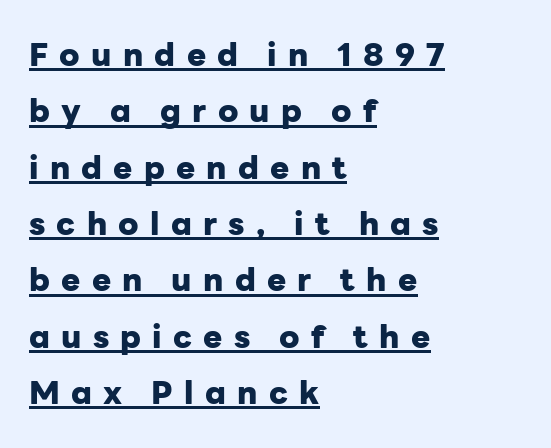
This sample uses expanded letter spacing, leaving extra air between glyphs. The rendering uses the underline text-decoration. Posture: vertical. How heavy is the stroke? Heavy — this is a bold. Observe the absence of serifs on each vertical stroke in this sample. These lines are rendered in a variable-pitch font.
